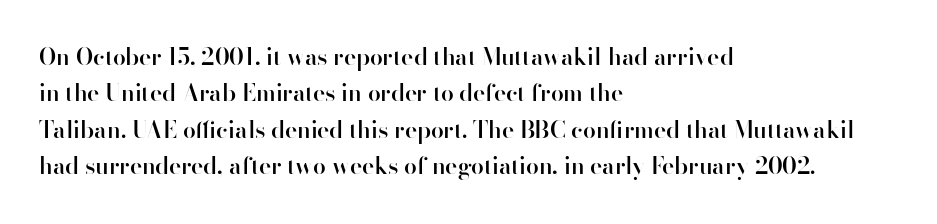
The image shows 23 px text type, upright; set left-aligned, normal line spacing (1.58x), normal letter spacing, not underlined.
